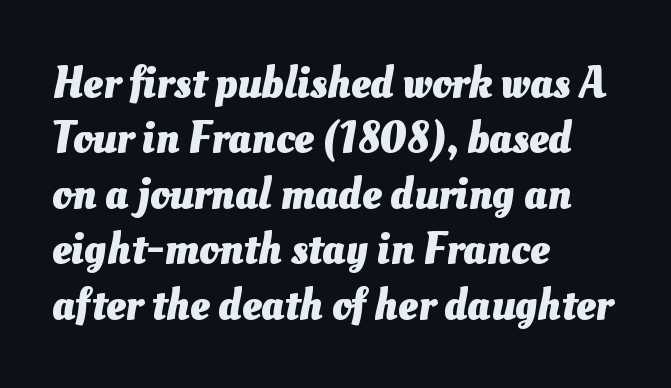
{"bold": "yes", "weight": "heavy", "width": "normal", "stroke_contrast": "medium", "x_height": "small", "monospaced": "no", "underline": "no", "align": "left", "line_spacing": "normal", "line_spacing_ratio": 1.26, "letter_spacing": "normal", "letter_spacing_em": 0.0, "glyph_px": 44}
